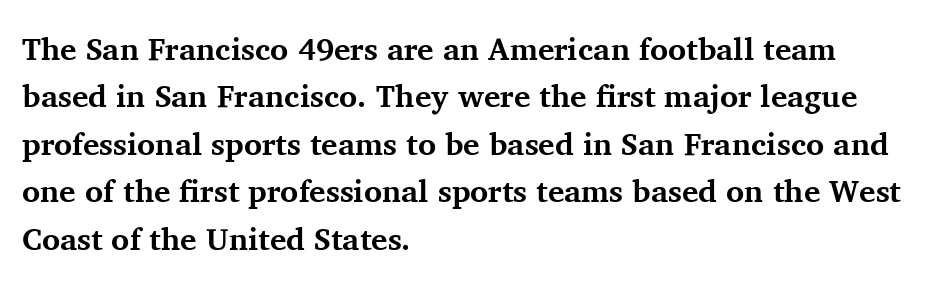
Q: Is the text bold? A: Yes.
Q: Is the text italic (slanted)? A: No, it is upright.
Q: Is the typeface a serif or a sans-serif typeface? A: Serif.
Q: Is the text underlined? A: No.
Q: How is the paragraph aligned? A: Left-aligned.
Q: Is the spacing between letters normal or unusually wide? A: Normal.
Q: Is the spacing between lines tight, normal or loose? A: Normal.
Q: Width (condensed, normal, or wide)? A: Normal.
Q: Stroke contrast? A: Medium.
Q: x-height? A: Medium.
Q: Monospaced? A: No.
